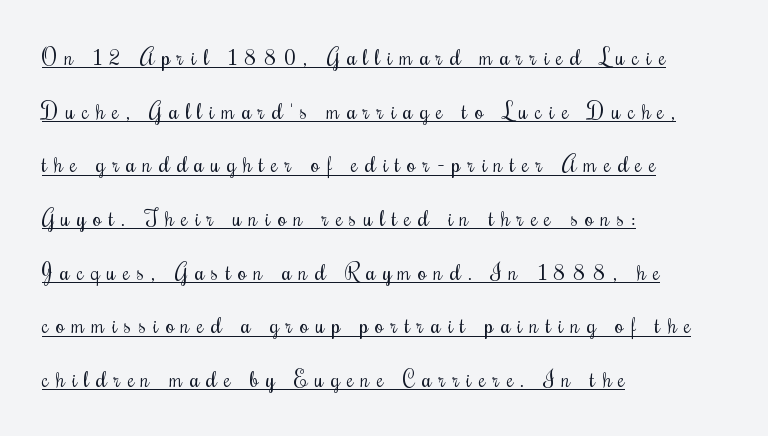
The image shows 22 px text type; set left-aligned, loose line spacing (2.44x), unusually wide letter spacing (+0.33 em), underlined.
